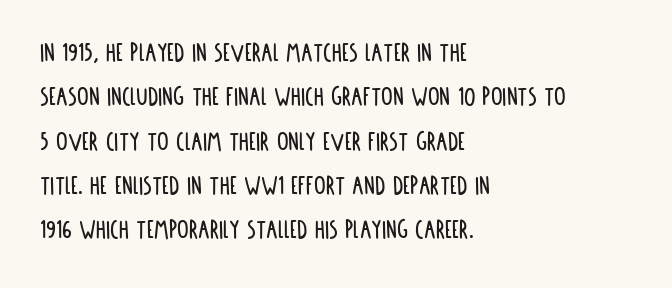
The image shows 29 px condensed sans-serif type, upright; set left-aligned, normal line spacing (1.53x), normal letter spacing, not underlined; low stroke contrast and a large x-height.
